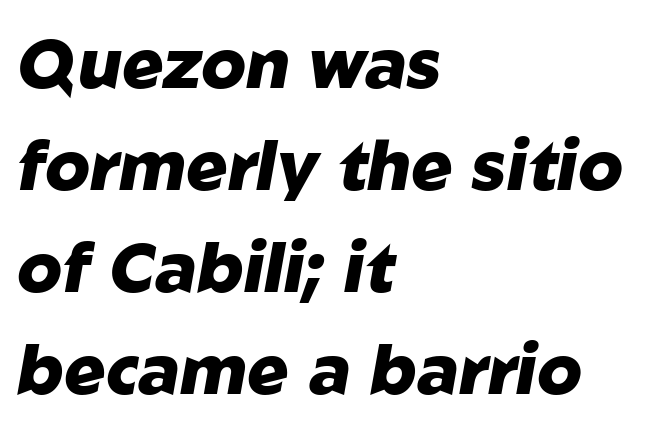
One-word summary of the alignment: left. How would I describe the line gaps? Plain and ordinary. The whole block is typeset with a tilt. Letter spacing: default.
